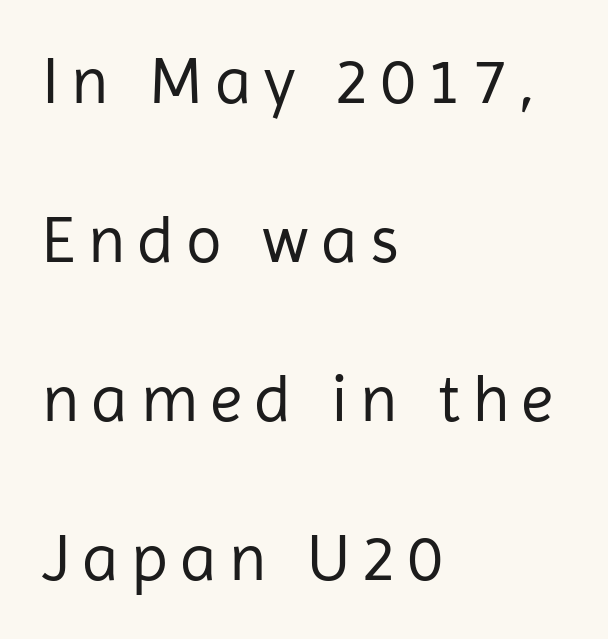
Q: Is the text bold? A: No.
Q: Is the text italic (slanted)? A: No, it is upright.
Q: Is the typeface a serif or a sans-serif typeface? A: Sans-serif.
Q: Is the text underlined? A: No.
Q: How is the paragraph aligned? A: Left-aligned.
Q: Is the spacing between lines tight, normal or loose? A: Loose.
Q: Width (condensed, normal, or wide)? A: Normal.
Q: Stroke contrast? A: Low.
Q: x-height? A: Medium.
Q: Monospaced? A: No.
